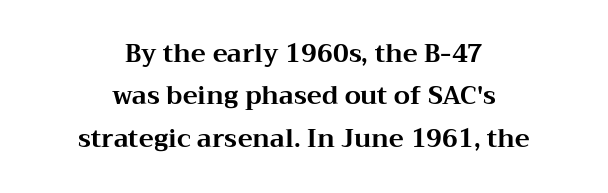
Q: Is the text bold? A: Yes.
Q: Is the text italic (slanted)? A: No, it is upright.
Q: Is the text underlined? A: No.
Q: How is the paragraph aligned? A: Centered.
Q: Is the spacing between letters normal or unusually wide? A: Normal.
Q: Is the spacing between lines tight, normal or loose? A: Normal.
